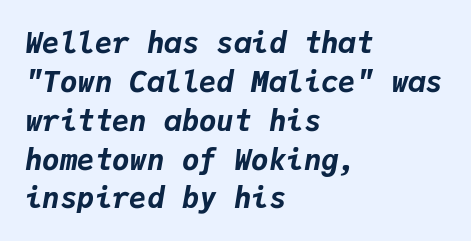
{"italic": "yes", "lean": "right", "slant_degrees": 9, "bold": "yes", "weight": "bold", "width": "normal", "stroke_contrast": "low", "x_height": "medium", "monospaced": "yes", "underline": "no", "align": "left", "line_spacing": "normal", "line_spacing_ratio": 1.34, "letter_spacing": "normal", "letter_spacing_em": 0.0, "glyph_px": 29}
